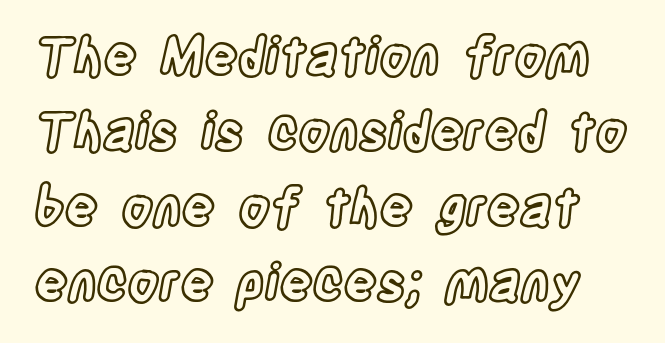
{"width": "condensed", "x_height": "large", "monospaced": "no", "underline": "no", "line_spacing": "normal", "line_spacing_ratio": 1.48, "letter_spacing": "normal", "letter_spacing_em": 0.0, "glyph_px": 51}
